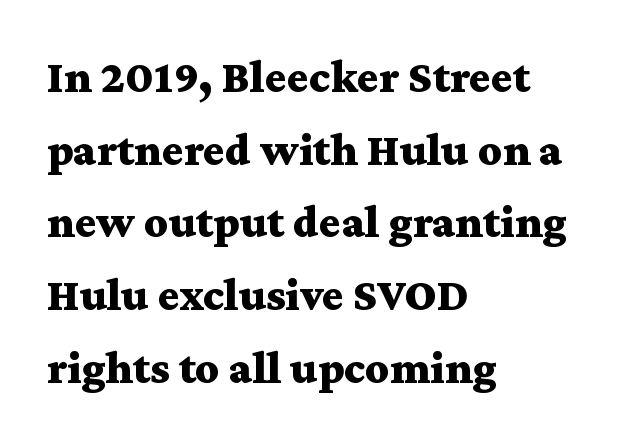
What's the leading like? Ordinary, nothing unusual. The glyphs have the mass of a bold cut. The designer went with a serif here, giving each stem small feet. These lines were composed using upright roman letters. Compared with a centered layout, this one pins lines to the left instead. The letters advance in unequal steps, a hallmark of proportional type.
